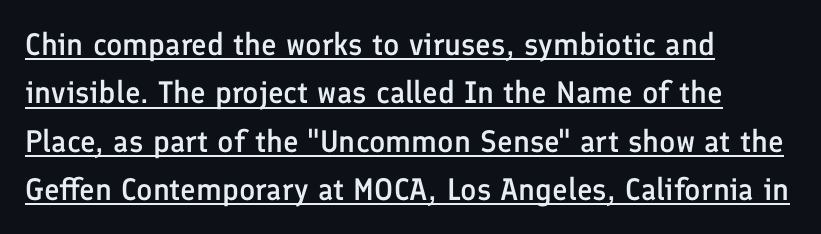
{"serif": "no", "italic": "no", "bold": "semi", "weight": "semibold", "width": "normal", "stroke_contrast": "low", "x_height": "medium", "monospaced": "no", "underline": "yes", "align": "left", "line_spacing": "normal", "line_spacing_ratio": 1.56, "letter_spacing": "normal", "letter_spacing_em": 0.0, "glyph_px": 31}
